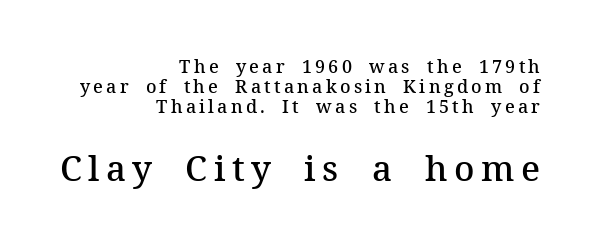
{"serif": "yes", "italic": "no", "bold": "semi", "weight": "semibold", "width": "normal", "stroke_contrast": "medium", "x_height": "medium", "monospaced": "no", "underline": "no", "align": "right", "line_spacing": "tight", "line_spacing_ratio": 1.11, "larger_block": "second", "size_ratio": 1.94, "glyph_px": 35}
